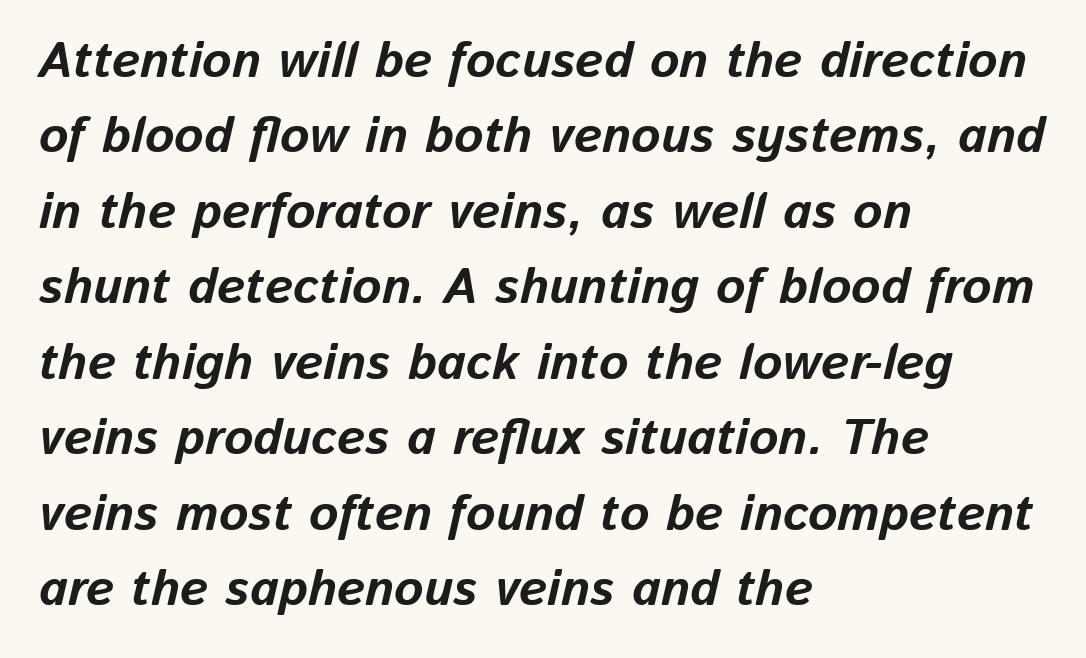
Q: Is the text bold? A: Yes.
Q: Is the text italic (slanted)? A: Yes, it leans right by about 13 degrees.
Q: Is the text underlined? A: No.
Q: How is the paragraph aligned? A: Left-aligned.
Q: Is the spacing between letters normal or unusually wide? A: Normal.
Q: Is the spacing between lines tight, normal or loose? A: Normal.
Q: Width (condensed, normal, or wide)? A: Normal.
Q: Stroke contrast? A: Low.
Q: x-height? A: Medium.
Q: Monospaced? A: No.
